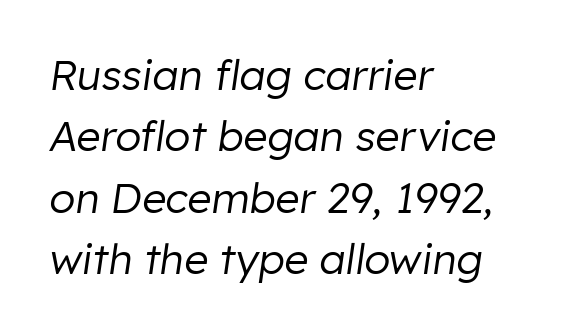
{"italic": "yes", "lean": "right", "slant_degrees": 8, "bold": "no", "weight": "regular", "width": "normal", "stroke_contrast": "low", "x_height": "medium", "monospaced": "no", "underline": "no", "align": "left", "line_spacing": "normal", "line_spacing_ratio": 1.46, "letter_spacing": "normal", "letter_spacing_em": 0.0, "glyph_px": 42}
